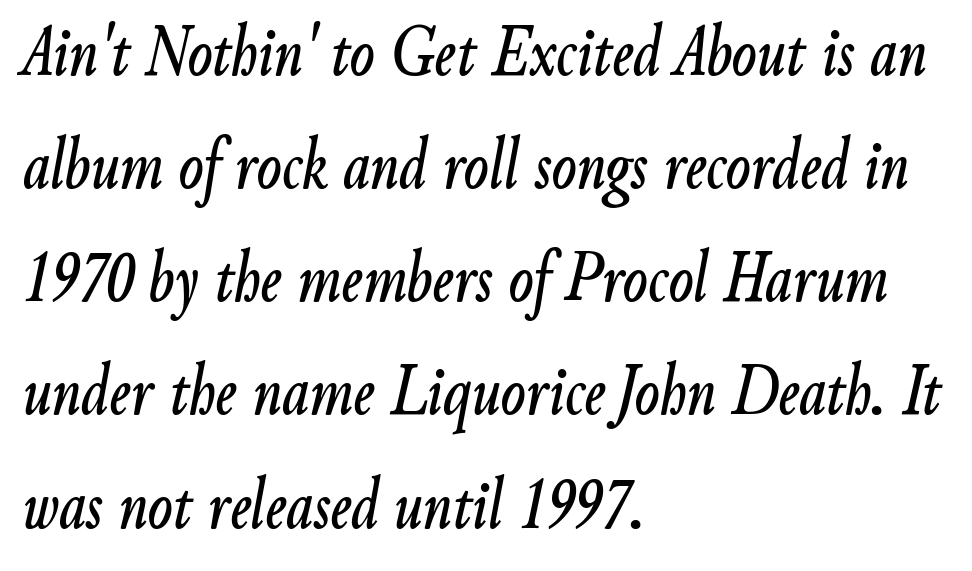
{"italic": "yes", "lean": "right", "slant_degrees": 9, "width": "condensed", "stroke_contrast": "low", "x_height": "small", "monospaced": "no", "underline": "no", "align": "left", "line_spacing": "normal", "line_spacing_ratio": 1.55, "letter_spacing": "normal", "letter_spacing_em": 0.0, "glyph_px": 73}
